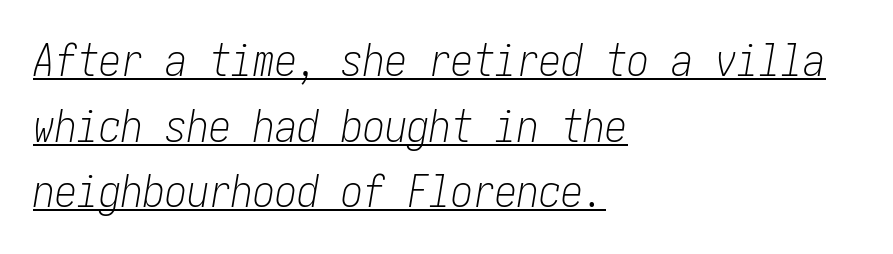
The image shows 44 px light, condensed type, italic (leaning right); set left-aligned, normal line spacing (1.49x), normal letter spacing, underlined; low stroke contrast and a medium x-height.
